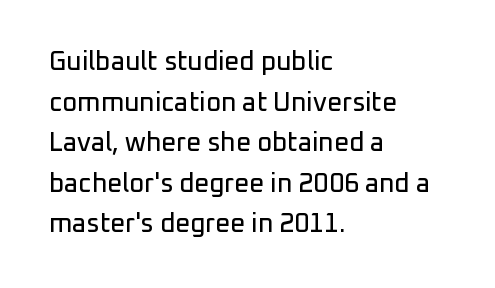
{"italic": "no", "underline": "no", "align": "left", "line_spacing": "normal", "line_spacing_ratio": 1.56, "letter_spacing": "normal", "letter_spacing_em": 0.0, "glyph_px": 26}
